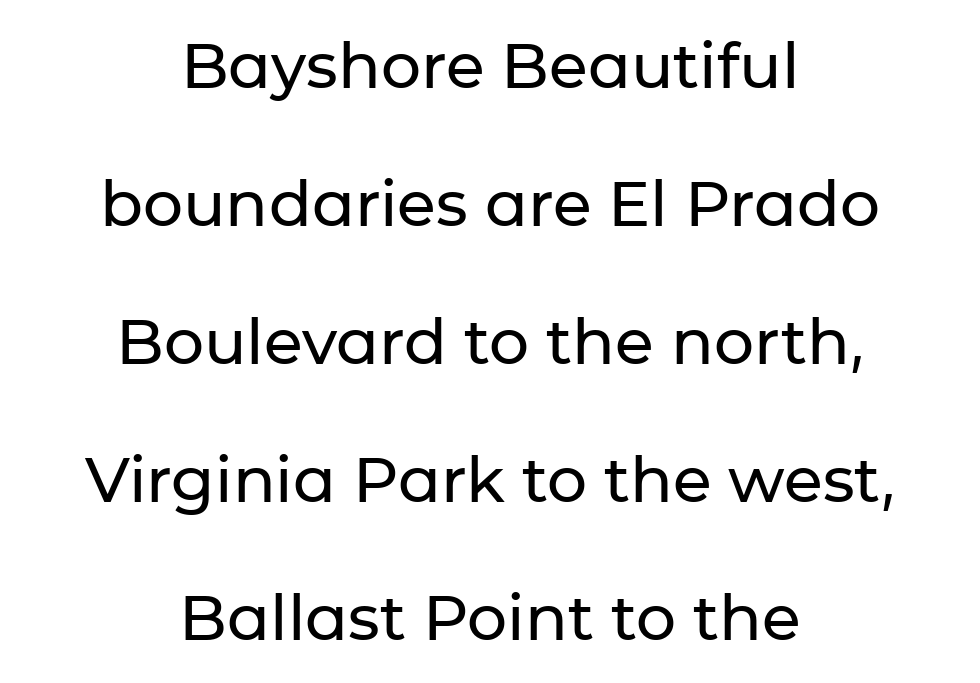
{"serif": "no", "italic": "no", "width": "normal", "stroke_contrast": "low", "x_height": "medium", "monospaced": "no", "underline": "no", "align": "center", "line_spacing": "loose", "line_spacing_ratio": 2.19, "letter_spacing": "normal", "letter_spacing_em": 0.0, "glyph_px": 63}
